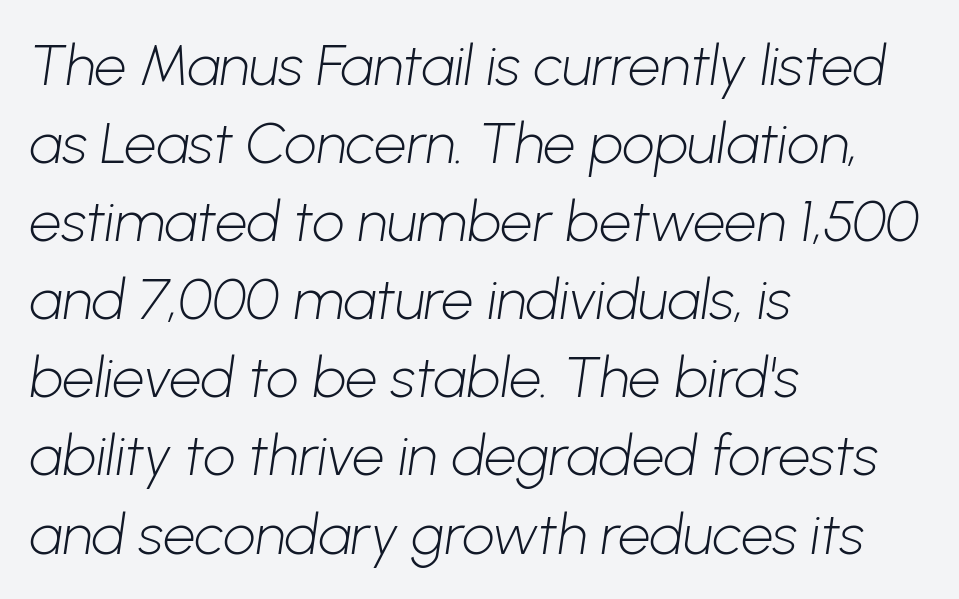
{"serif": "no", "bold": "no", "weight": "light", "width": "normal", "stroke_contrast": "low", "x_height": "medium", "monospaced": "no", "underline": "no", "align": "left", "line_spacing": "normal", "line_spacing_ratio": 1.37, "letter_spacing": "normal", "letter_spacing_em": 0.0, "glyph_px": 57}
